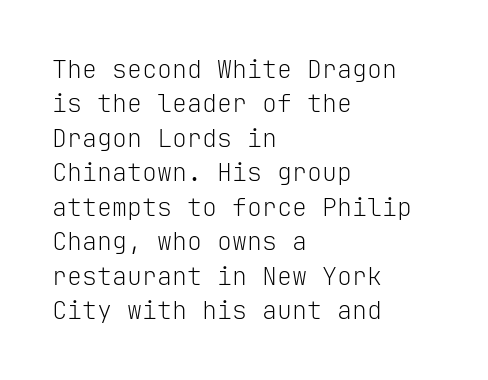
The image shows 25 px text type, upright; set left-aligned, normal line spacing (1.38x), normal letter spacing, not underlined.
